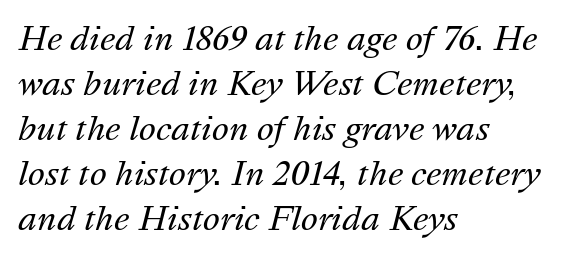
Q: Is the text bold? A: No.
Q: Is the text italic (slanted)? A: Yes, it leans right by about 16 degrees.
Q: Is the text underlined? A: No.
Q: How is the paragraph aligned? A: Left-aligned.
Q: Is the spacing between letters normal or unusually wide? A: Normal.
Q: Is the spacing between lines tight, normal or loose? A: Normal.
Q: Width (condensed, normal, or wide)? A: Normal.
Q: Stroke contrast? A: Medium.
Q: x-height? A: Medium.
Q: Monospaced? A: No.
